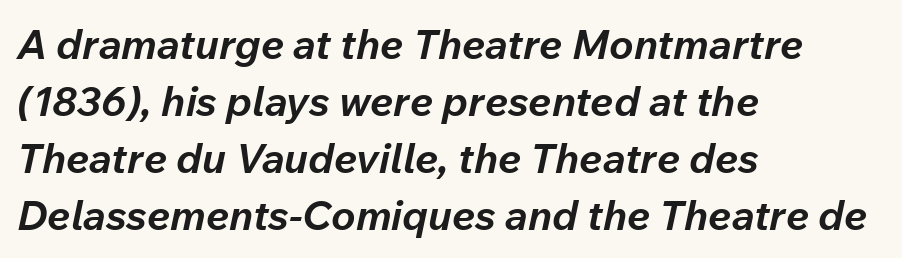
The image shows 41 px bold type, italic (leaning right); set left-aligned, normal line spacing (1.39x), normal letter spacing, not underlined; low stroke contrast and a medium x-height.
